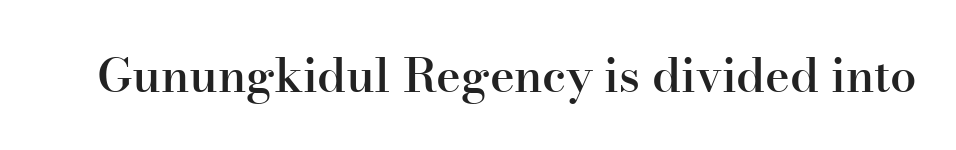
{"serif": "yes", "italic": "no", "bold": "semi", "weight": "semibold", "width": "normal", "stroke_contrast": "high", "x_height": "small", "monospaced": "no", "underline": "no", "letter_spacing": "normal", "letter_spacing_em": 0.0, "glyph_px": 47}
